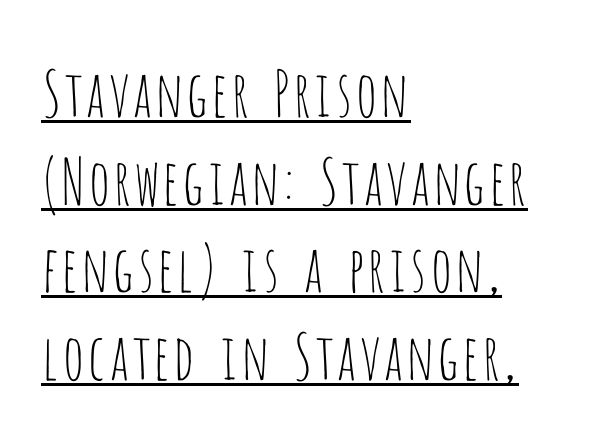
The image shows 63 px thin, condensed sans-serif type, upright; set left-aligned, normal line spacing (1.39x), normal letter spacing, underlined; low stroke contrast and a large x-height.
